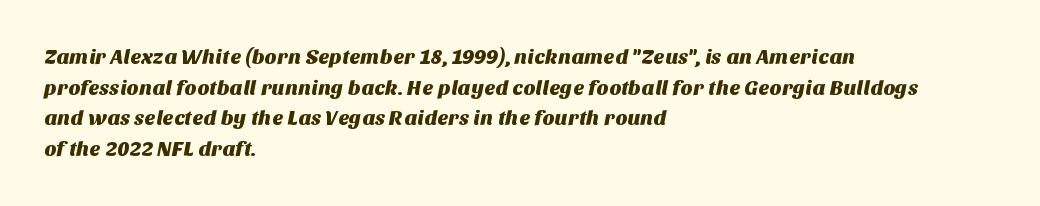
{"underline": "no", "align": "left", "line_spacing": "normal", "line_spacing_ratio": 1.46, "letter_spacing": "normal", "letter_spacing_em": 0.0, "glyph_px": 21}
